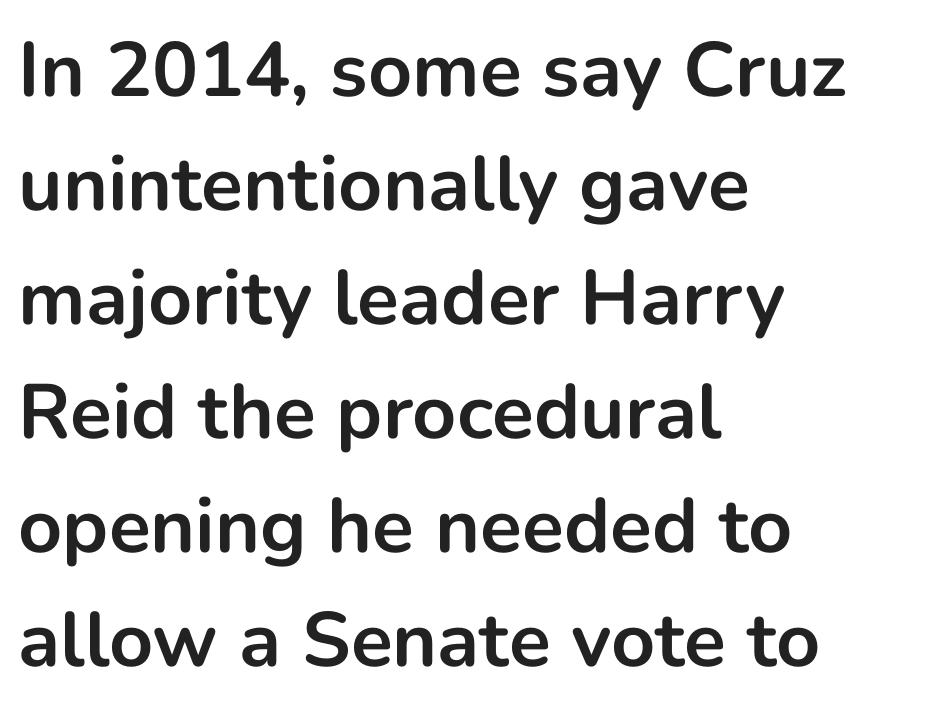
Q: Is the text bold? A: Yes.
Q: Is the text italic (slanted)? A: No, it is upright.
Q: Is the typeface a serif or a sans-serif typeface? A: Sans-serif.
Q: Is the text underlined? A: No.
Q: How is the paragraph aligned? A: Left-aligned.
Q: Is the spacing between letters normal or unusually wide? A: Normal.
Q: Is the spacing between lines tight, normal or loose? A: Normal.
Q: Width (condensed, normal, or wide)? A: Normal.
Q: Stroke contrast? A: Low.
Q: x-height? A: Medium.
Q: Monospaced? A: No.
